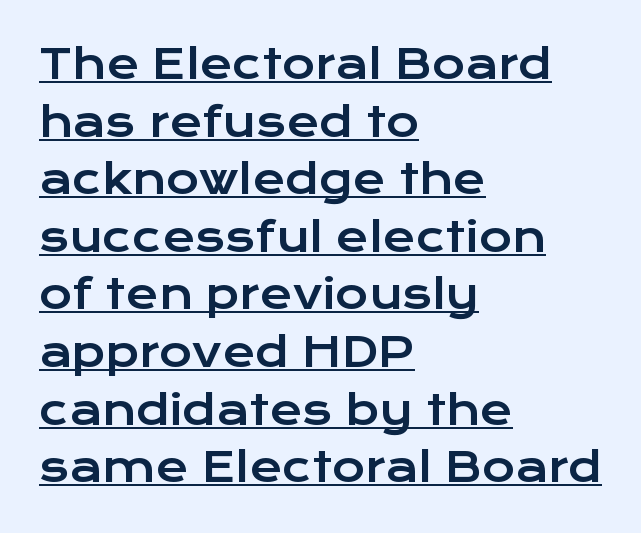
The image shows 40 px wide sans-serif type, upright; set left-aligned, normal line spacing (1.44x), normal letter spacing, underlined; low stroke contrast and a medium x-height.
